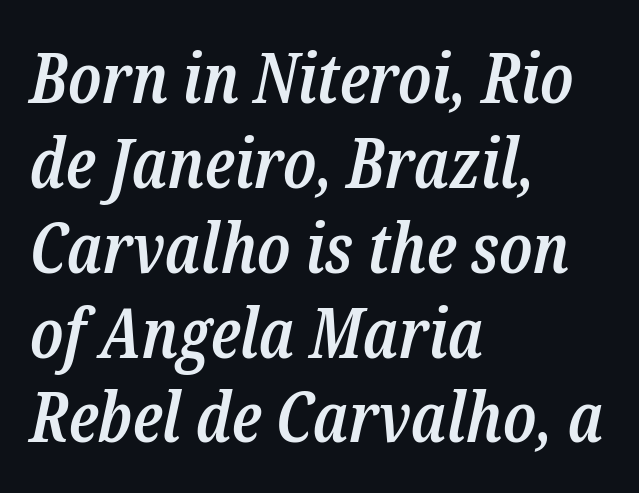
{"serif": "yes", "italic": "yes", "lean": "right", "slant_degrees": 12, "bold": "semi", "weight": "semibold", "width": "condensed", "stroke_contrast": "low", "x_height": "medium", "monospaced": "no", "underline": "no", "align": "left", "line_spacing_ratio": 1.23, "letter_spacing": "normal", "letter_spacing_em": 0.0, "glyph_px": 69}
